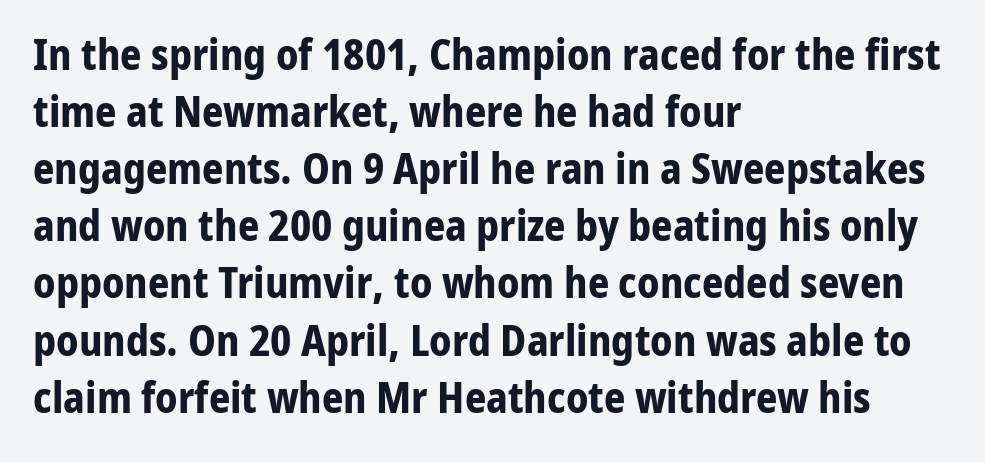
The ragged edge is on the right, which tells us the setting is flush left. The glyphs in this specimen are sans serif. Anything drawn beneath the words? Only blank space. Nope, not italic — everything's standing straight. The rendering uses a moderate line-height, typical for paragraphs.
